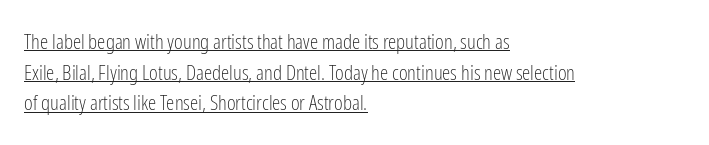
Q: Is the text bold? A: No.
Q: Is the text italic (slanted)? A: No, it is upright.
Q: Is the text underlined? A: Yes.
Q: How is the paragraph aligned? A: Left-aligned.
Q: Is the spacing between letters normal or unusually wide? A: Normal.
Q: Is the spacing between lines tight, normal or loose? A: Normal.
